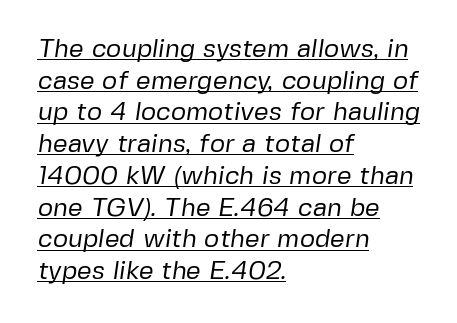
Q: Is the text bold? A: No.
Q: Is the text underlined? A: Yes.
Q: How is the paragraph aligned? A: Left-aligned.
Q: Is the spacing between letters normal or unusually wide? A: Normal.
